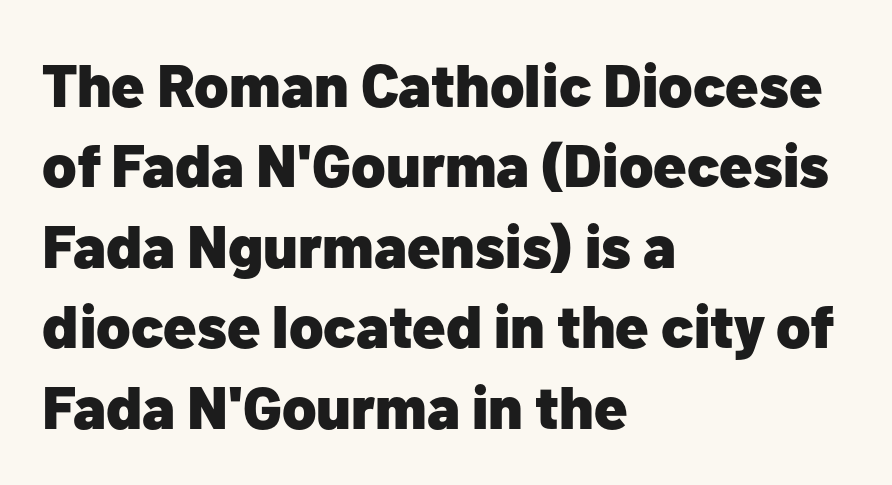
Default kerning and tracking; the words read as compact shapes. The face used here is proportionally spaced, like ordinary book or web type. The characters display no serif detailing; their extremities are plain. The lines are quadded left.
